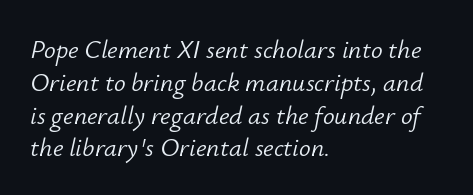
{"italic": "yes", "lean": "right", "slant_degrees": 12, "bold": "no", "underline": "no", "align": "left", "line_spacing": "normal", "line_spacing_ratio": 1.26, "letter_spacing": "normal", "letter_spacing_em": 0.0, "glyph_px": 26}
